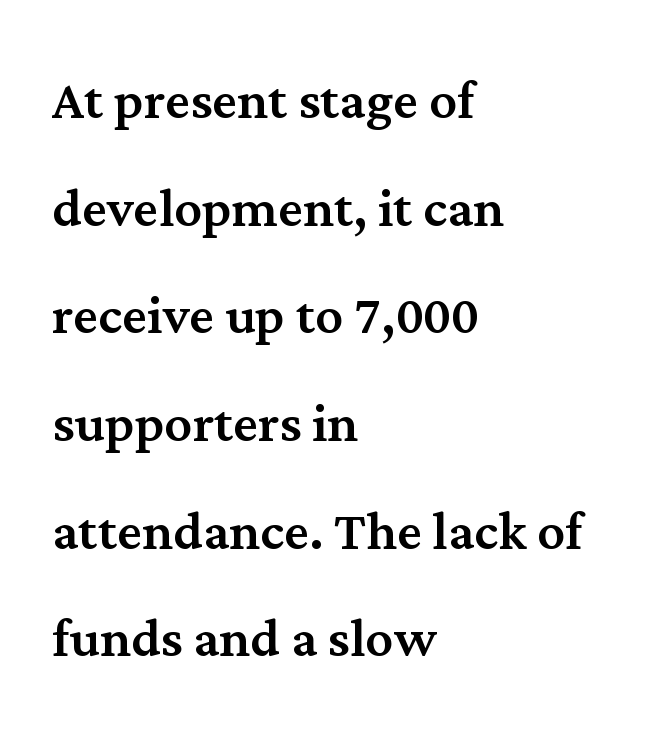
Q: Is the text italic (slanted)? A: No, it is upright.
Q: Is the typeface a serif or a sans-serif typeface? A: Serif.
Q: Is the text underlined? A: No.
Q: How is the paragraph aligned? A: Left-aligned.
Q: Is the spacing between letters normal or unusually wide? A: Normal.
Q: Is the spacing between lines tight, normal or loose? A: Normal.
Q: Width (condensed, normal, or wide)? A: Normal.
Q: Stroke contrast? A: Medium.
Q: x-height? A: Medium.
Q: Monospaced? A: No.
